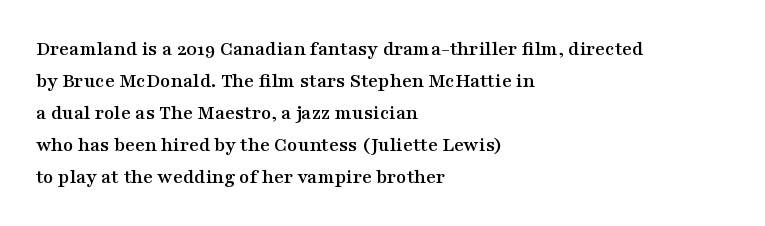
Q: Is the text italic (slanted)? A: No, it is upright.
Q: Is the text underlined? A: No.
Q: How is the paragraph aligned? A: Left-aligned.
Q: Is the spacing between letters normal or unusually wide? A: Normal.
Q: Is the spacing between lines tight, normal or loose? A: Normal.
